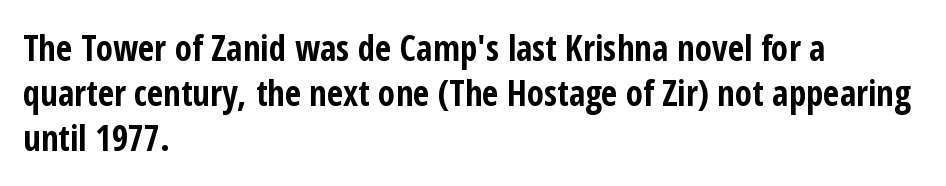
The image shows 35 px bold, condensed sans-serif type, upright; set left-aligned, normal line spacing (1.29x), normal letter spacing, not underlined; low stroke contrast and a medium x-height.
